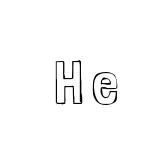
Q: Is the text italic (slanted)? A: No, it is upright.
Q: Is the text underlined? A: No.
Q: Width (condensed, normal, or wide)? A: Condensed.
Q: x-height? A: Medium.
Q: Monospaced? A: No.
